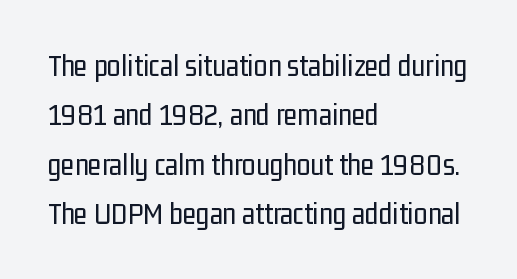
The image shows 31 px regular-weight, condensed sans-serif type, upright; set left-aligned, normal line spacing (1.59x), normal letter spacing, not underlined; low stroke contrast and a medium x-height.
